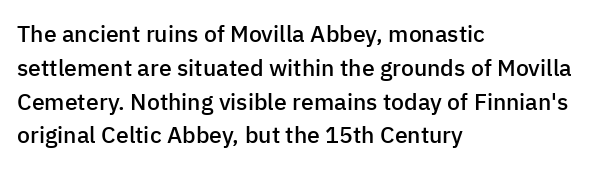
The image shows 23 px text type, upright; set left-aligned, normal line spacing (1.47x), normal letter spacing, not underlined.
